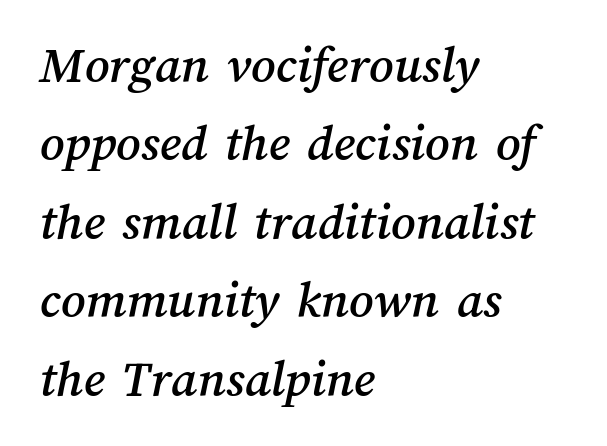
The face used here is proportionally spaced, like ordinary book or web type. Nothing unusual about the tracking: characters are spaced as the font intends. A bare baseline throughout the passage. Horizontally, the lines are justified to the leading edge only. Whoever set this chose a conventional vertical rhythm.
